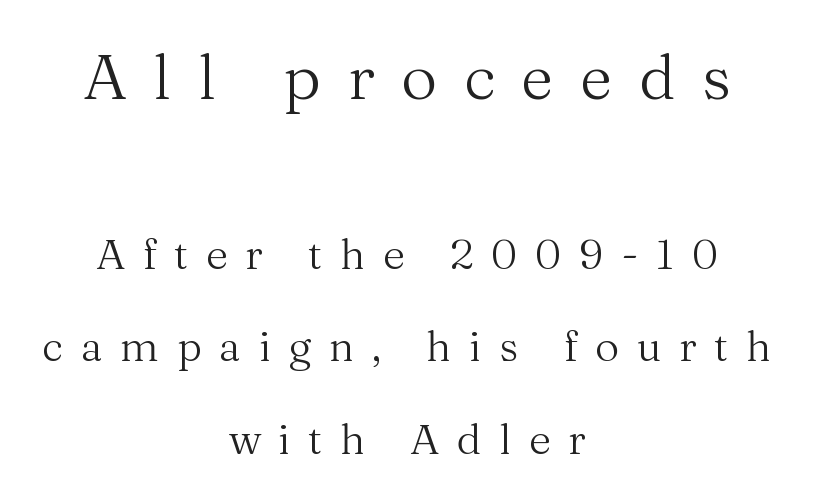
Q: Is the text bold? A: No.
Q: Is the text italic (slanted)? A: No, it is upright.
Q: Is the typeface a serif or a sans-serif typeface? A: Serif.
Q: Is the text underlined? A: No.
Q: How is the paragraph aligned? A: Centered.
Q: Is the spacing between letters normal or unusually wide? A: Unusually wide.
Q: Is the spacing between lines tight, normal or loose? A: Loose.
Q: Which block of text is set in a larger size, the first (top) or the second (bottom)? A: The first (top) one.
Q: Width (condensed, normal, or wide)? A: Normal.
Q: Stroke contrast? A: Medium.
Q: x-height? A: Medium.
Q: Monospaced? A: No.
